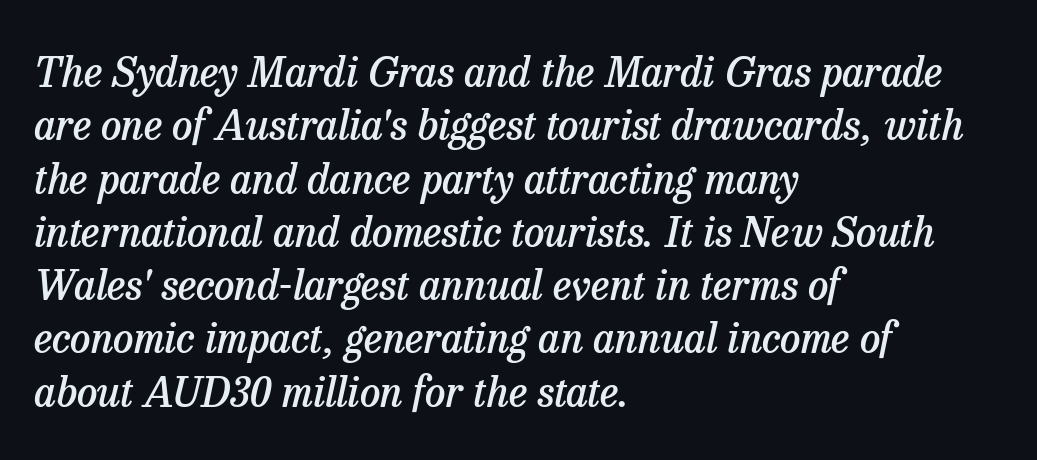
Q: Is the text bold? A: Semi-bold.
Q: Is the text italic (slanted)? A: Yes, it leans right by about 13 degrees.
Q: Is the typeface a serif or a sans-serif typeface? A: Serif.
Q: Is the text underlined? A: No.
Q: How is the paragraph aligned? A: Left-aligned.
Q: Is the spacing between letters normal or unusually wide? A: Normal.
Q: Is the spacing between lines tight, normal or loose? A: Normal.
Q: Width (condensed, normal, or wide)? A: Normal.
Q: Stroke contrast? A: Low.
Q: x-height? A: Medium.
Q: Monospaced? A: No.
